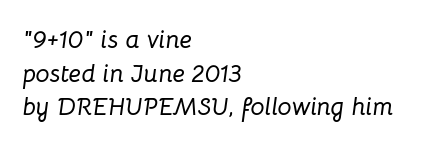
Q: Is the text italic (slanted)? A: Yes, it leans right by about 8 degrees.
Q: Is the text underlined? A: No.
Q: How is the paragraph aligned? A: Left-aligned.
Q: Is the spacing between letters normal or unusually wide? A: Normal.
Q: Is the spacing between lines tight, normal or loose? A: Normal.
